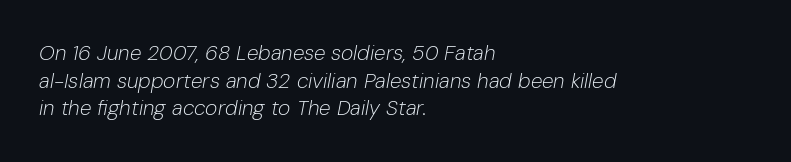
Q: Is the text bold? A: No.
Q: Is the text italic (slanted)? A: Yes, it leans right by about 10 degrees.
Q: Is the text underlined? A: No.
Q: How is the paragraph aligned? A: Left-aligned.
Q: Is the spacing between letters normal or unusually wide? A: Normal.
Q: Is the spacing between lines tight, normal or loose? A: Normal.
